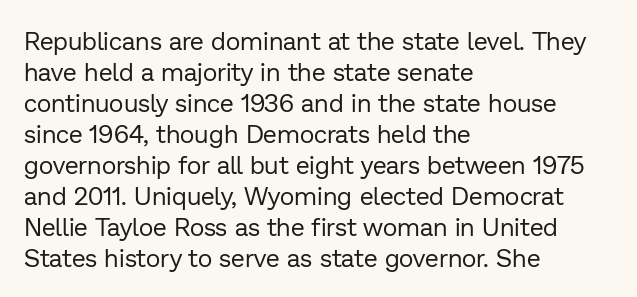
{"italic": "no", "bold": "no", "underline": "no", "align": "left", "line_spacing_ratio": 1.24, "letter_spacing": "normal", "letter_spacing_em": 0.0, "glyph_px": 25}
